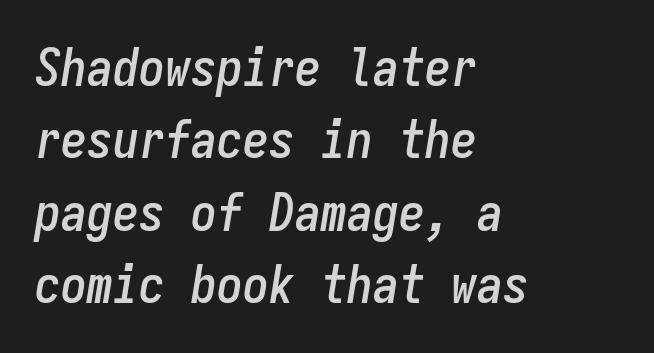
{"italic": "yes", "lean": "right", "slant_degrees": 9, "width": "condensed", "stroke_contrast": "low", "x_height": "medium", "monospaced": "yes", "underline": "no", "align": "left", "line_spacing": "normal", "line_spacing_ratio": 1.39, "letter_spacing": "normal", "letter_spacing_em": 0.0, "glyph_px": 52}
